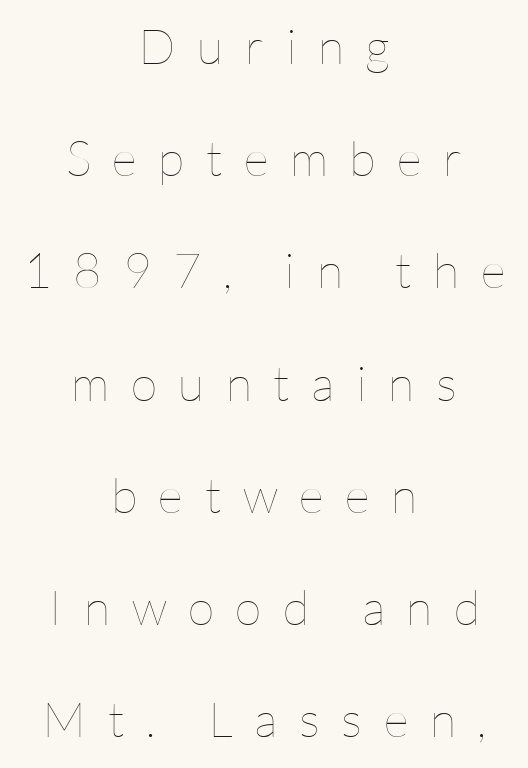
The image shows 49 px thin type, upright; set centered, loose line spacing (2.29x), unusually wide letter spacing (+0.44 em), not underlined; low stroke contrast and a medium x-height.
